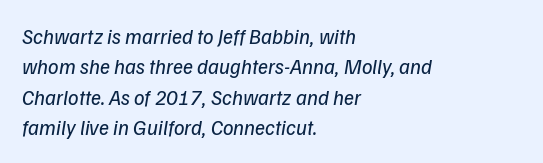
Q: Is the text bold? A: No.
Q: Is the text italic (slanted)? A: Yes, it leans right by about 9 degrees.
Q: Is the text underlined? A: No.
Q: How is the paragraph aligned? A: Left-aligned.
Q: Is the spacing between letters normal or unusually wide? A: Normal.
Q: Is the spacing between lines tight, normal or loose? A: Normal.
